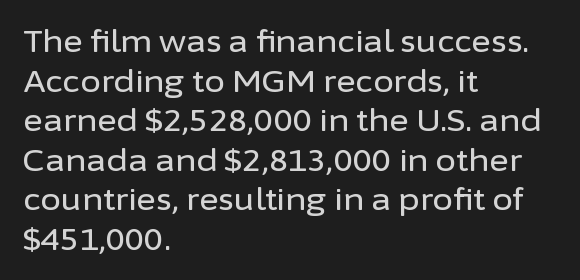
Q: Is the text italic (slanted)? A: No, it is upright.
Q: Is the typeface a serif or a sans-serif typeface? A: Sans-serif.
Q: Is the text underlined? A: No.
Q: How is the paragraph aligned? A: Left-aligned.
Q: Is the spacing between letters normal or unusually wide? A: Normal.
Q: Is the spacing between lines tight, normal or loose? A: Normal.
Q: Width (condensed, normal, or wide)? A: Normal.
Q: Stroke contrast? A: Low.
Q: x-height? A: Medium.
Q: Monospaced? A: No.
